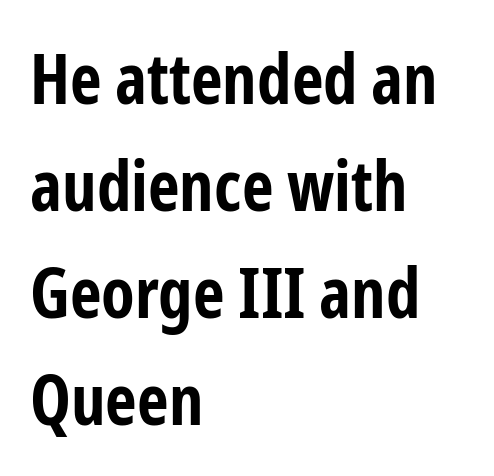
{"serif": "no", "italic": "no", "bold": "yes", "weight": "bold", "width": "condensed", "stroke_contrast": "low", "x_height": "medium", "monospaced": "no", "underline": "no", "align": "left", "line_spacing": "normal", "line_spacing_ratio": 1.55, "letter_spacing": "normal", "letter_spacing_em": 0.0, "glyph_px": 69}
